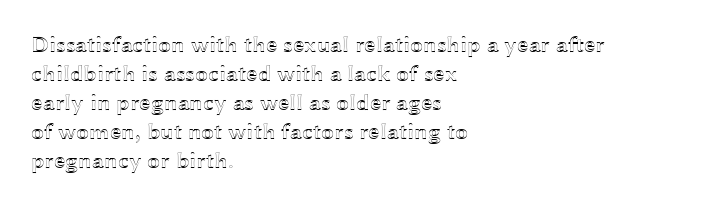
{"italic": "no", "underline": "no", "align": "left", "line_spacing": "normal", "line_spacing_ratio": 1.26, "letter_spacing": "normal", "letter_spacing_em": 0.0, "glyph_px": 23}
